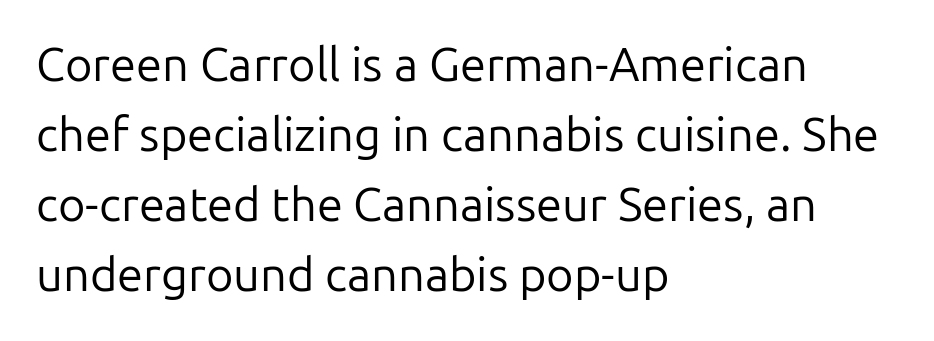
Q: Is the text bold? A: No.
Q: Is the text italic (slanted)? A: No, it is upright.
Q: Is the typeface a serif or a sans-serif typeface? A: Sans-serif.
Q: Is the text underlined? A: No.
Q: How is the paragraph aligned? A: Left-aligned.
Q: Is the spacing between letters normal or unusually wide? A: Normal.
Q: Is the spacing between lines tight, normal or loose? A: Normal.
Q: Width (condensed, normal, or wide)? A: Normal.
Q: Stroke contrast? A: Low.
Q: x-height? A: Medium.
Q: Monospaced? A: No.
